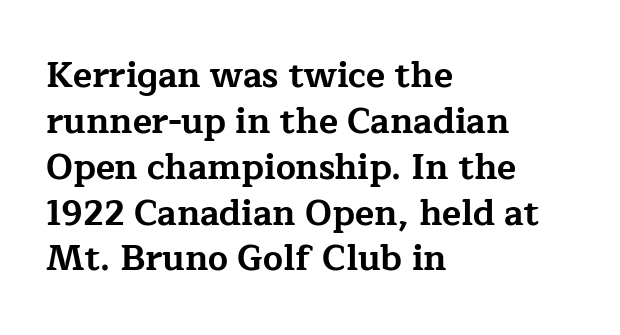
The image shows 35 px bold, wide serif type, upright; set left-aligned, normal line spacing (1.31x), normal letter spacing, not underlined; low stroke contrast and a medium x-height.
